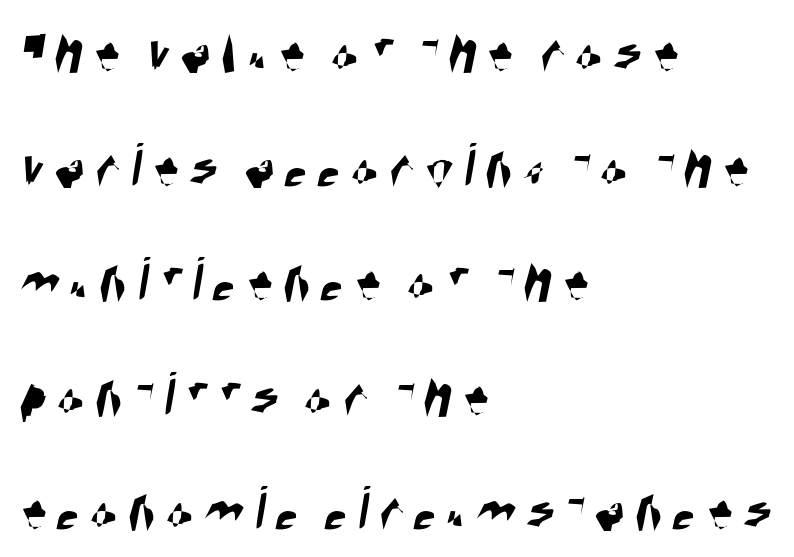
Q: Is the typeface a serif or a sans-serif typeface? A: Sans-serif.
Q: Is the text underlined? A: No.
Q: How is the paragraph aligned? A: Left-aligned.
Q: Width (condensed, normal, or wide)? A: Condensed.
Q: Stroke contrast? A: High.
Q: x-height? A: Large.
Q: Monospaced? A: No.
